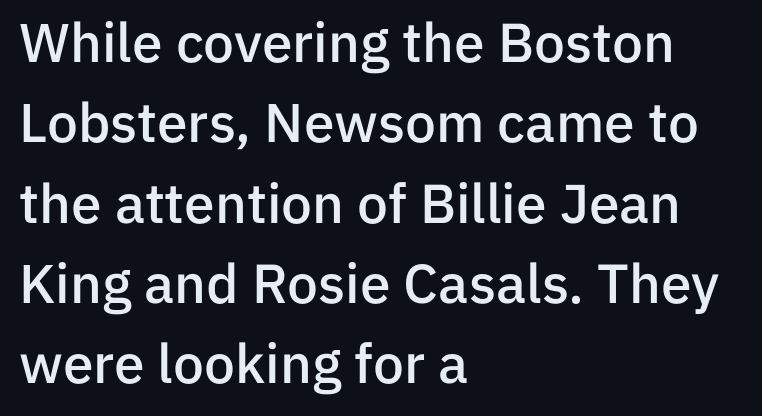
The image shows 55 px semibold sans-serif type, upright; set left-aligned, normal line spacing (1.46x), normal letter spacing, not underlined; low stroke contrast and a medium x-height.
